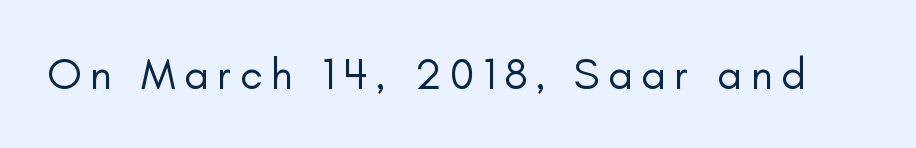
{"serif": "no", "italic": "no", "bold": "no", "weight": "regular", "width": "normal", "stroke_contrast": "low", "x_height": "small", "monospaced": "no", "underline": "no", "glyph_px": 44}
